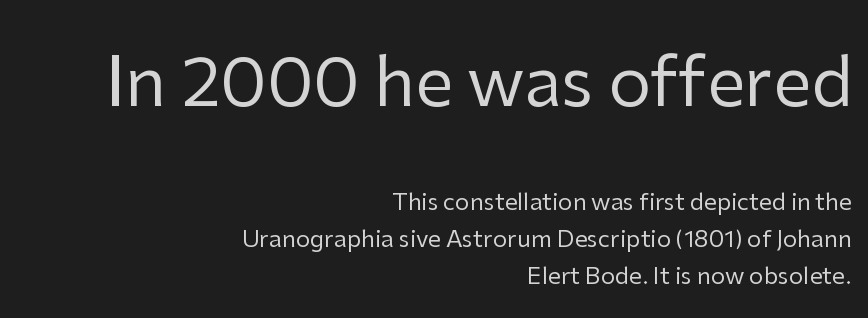
The image shows 68 px regular-weight sans-serif type, upright; set right-aligned, normal line spacing (1.6x), normal letter spacing, not underlined; the first (top) block is 2.96x larger; low stroke contrast and a medium x-height.
